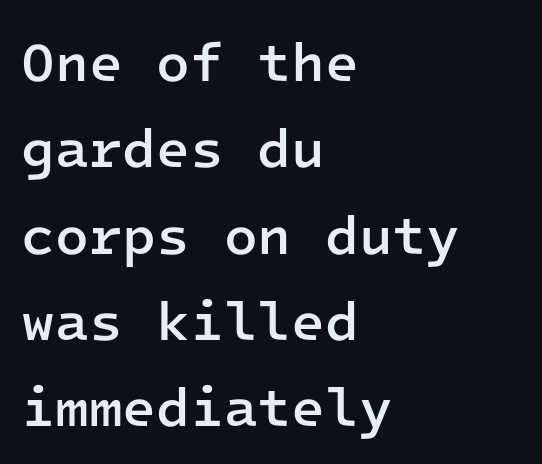
Q: Is the text bold? A: Semi-bold.
Q: Is the text italic (slanted)? A: No, it is upright.
Q: Is the typeface a serif or a sans-serif typeface? A: Sans-serif.
Q: Is the text underlined? A: No.
Q: How is the paragraph aligned? A: Left-aligned.
Q: Is the spacing between letters normal or unusually wide? A: Normal.
Q: Is the spacing between lines tight, normal or loose? A: Normal.
Q: Width (condensed, normal, or wide)? A: Normal.
Q: Stroke contrast? A: Low.
Q: x-height? A: Medium.
Q: Monospaced? A: Yes.
